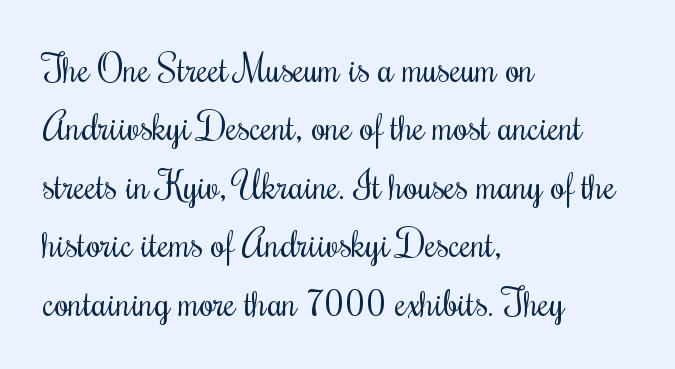
The rendering uses a moderate line-height, typical for paragraphs. Is this a fixed-width face? No — the glyphs have proportional, varying widths. The letters look calm and open, with moderate or lighter stems.
